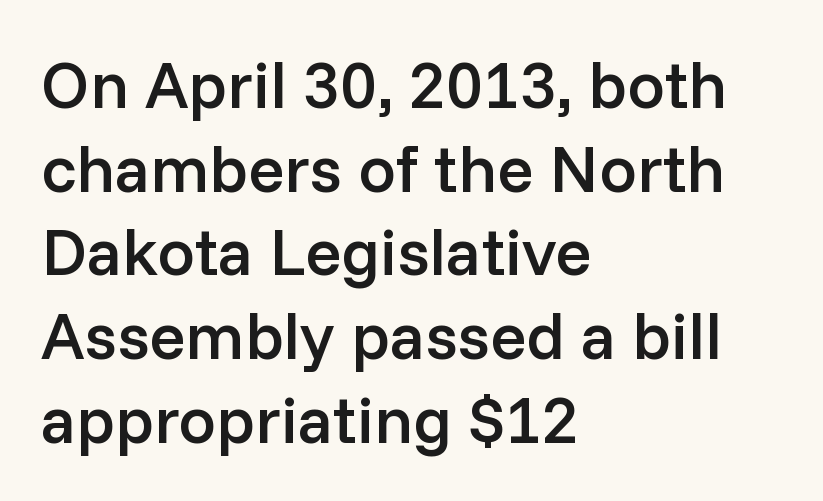
Underline: absent. The compositor pushed each line to the left boundary. Emphasis by weight is partial: semibold. Proportional: the letters do not fall into vertical columns.
